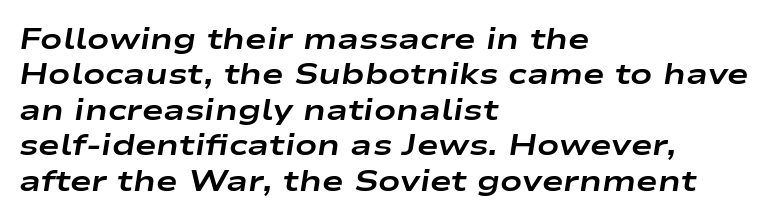
The image shows 29 px bold, wide type, italic (leaning right); set left-aligned, line spacing 1.22x, normal letter spacing, not underlined; low stroke contrast and a medium x-height.
